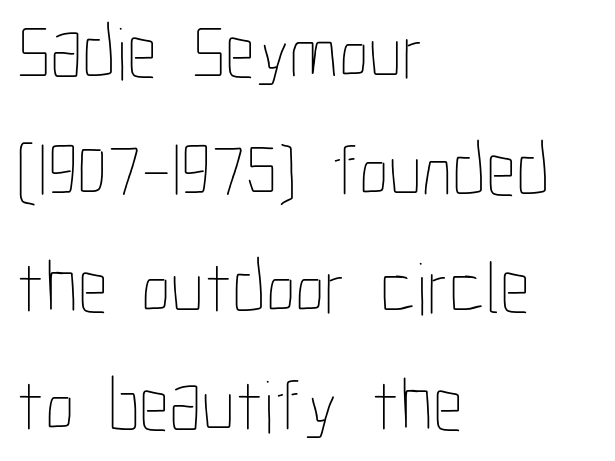
{"italic": "no", "bold": "no", "weight": "thin", "width": "condensed", "stroke_contrast": "low", "x_height": "medium", "monospaced": "no", "underline": "no", "align": "left", "line_spacing": "normal", "line_spacing_ratio": 1.57, "letter_spacing": "normal", "letter_spacing_em": 0.0, "glyph_px": 75}
